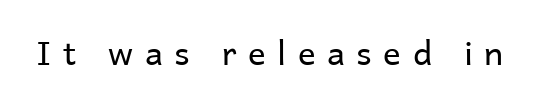
Q: Is the text bold? A: No.
Q: Is the text italic (slanted)? A: No, it is upright.
Q: Is the typeface a serif or a sans-serif typeface? A: Sans-serif.
Q: Is the text underlined? A: No.
Q: Is the spacing between letters normal or unusually wide? A: Unusually wide.
Q: Width (condensed, normal, or wide)? A: Normal.
Q: Stroke contrast? A: Low.
Q: x-height? A: Medium.
Q: Monospaced? A: No.
